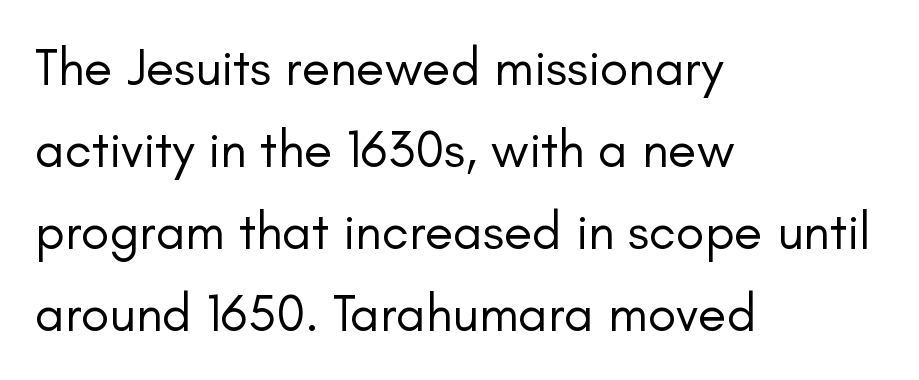
Serif or sans? Sans — the stroke terminals are bare. How are the letters spaced? Ordinarily, with no added tracking. Each letter keeps its own natural width here, so spacing adapts to shape. Summary of vertical rhythm: regular, with standard interline spacing. The rendering anchors every line to the left-hand side. This is the regular roman posture of the typeface.
